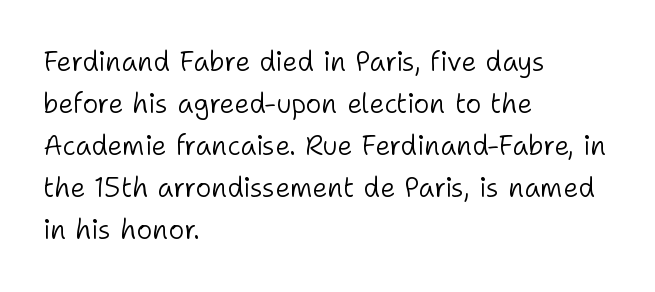
Each new line begins a customary step beneath the previous one. The passage shown is not underscored anywhere. Weight: not bold — regular or lighter. Nope, not italic — everything's standing straight. A classic flush-left, rag-right setting is used for this passage.
